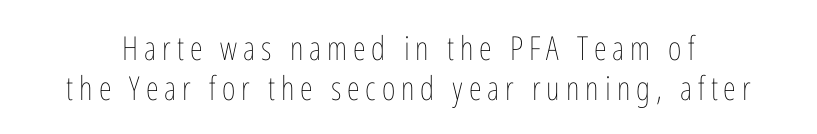
The image shows 33 px thin, condensed type, upright; set line spacing 1.2x, not underlined; low stroke contrast and a medium x-height.
